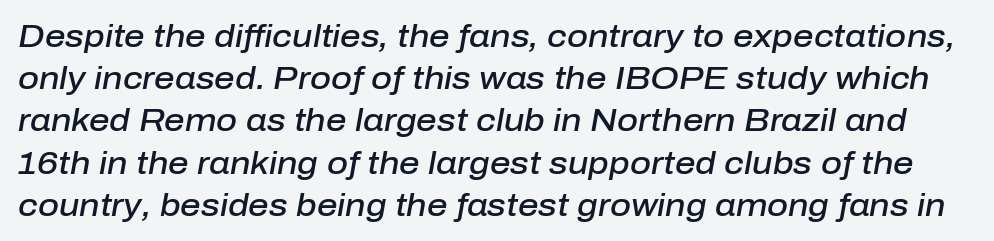
Q: Is the text bold? A: Semi-bold.
Q: Is the text italic (slanted)? A: Yes, it leans right by about 10 degrees.
Q: Is the text underlined? A: No.
Q: Is the spacing between letters normal or unusually wide? A: Normal.
Q: Is the spacing between lines tight, normal or loose? A: Normal.
Q: Width (condensed, normal, or wide)? A: Normal.
Q: Stroke contrast? A: Low.
Q: x-height? A: Medium.
Q: Monospaced? A: No.
